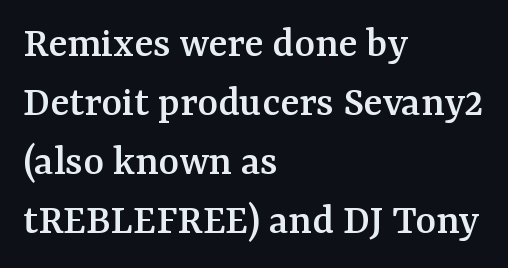
{"serif": "yes", "italic": "no", "width": "normal", "stroke_contrast": "medium", "x_height": "medium", "monospaced": "no", "underline": "no", "align": "left", "line_spacing": "normal", "line_spacing_ratio": 1.34, "letter_spacing": "normal", "letter_spacing_em": 0.0, "glyph_px": 44}
